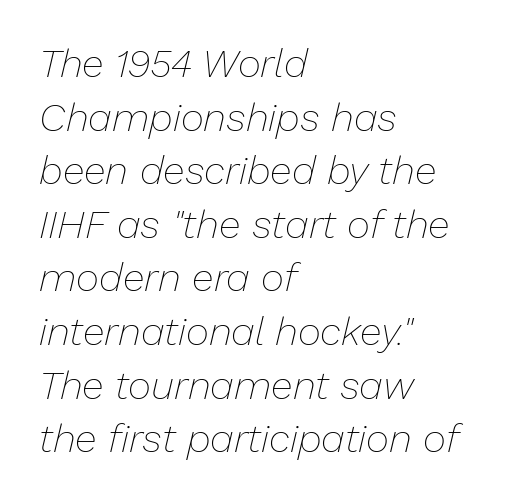
The image shows 40 px thin type, italic (leaning right); set left-aligned, normal line spacing (1.34x), normal letter spacing, not underlined; low stroke contrast and a medium x-height.
